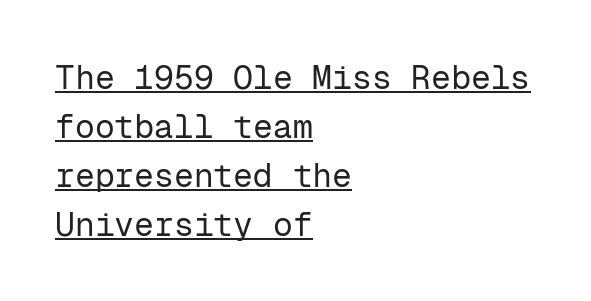
Q: Is the text bold? A: No.
Q: Is the text italic (slanted)? A: No, it is upright.
Q: Is the typeface a serif or a sans-serif typeface? A: Sans-serif.
Q: Is the text underlined? A: Yes.
Q: How is the paragraph aligned? A: Left-aligned.
Q: Is the spacing between letters normal or unusually wide? A: Normal.
Q: Is the spacing between lines tight, normal or loose? A: Normal.
Q: Width (condensed, normal, or wide)? A: Normal.
Q: Stroke contrast? A: Low.
Q: x-height? A: Medium.
Q: Monospaced? A: Yes.
